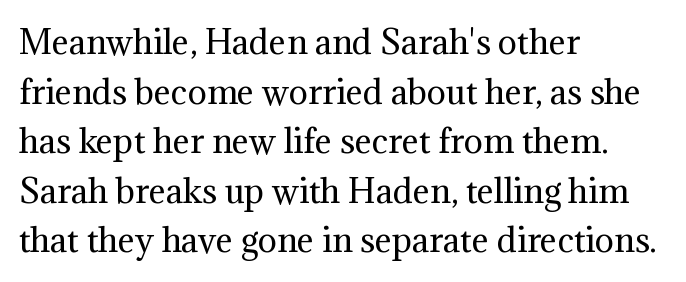
Q: Is the text bold? A: No.
Q: Is the text italic (slanted)? A: No, it is upright.
Q: Is the typeface a serif or a sans-serif typeface? A: Serif.
Q: Is the text underlined? A: No.
Q: How is the paragraph aligned? A: Left-aligned.
Q: Is the spacing between letters normal or unusually wide? A: Normal.
Q: Is the spacing between lines tight, normal or loose? A: Normal.
Q: Width (condensed, normal, or wide)? A: Normal.
Q: Stroke contrast? A: Medium.
Q: x-height? A: Medium.
Q: Monospaced? A: No.
